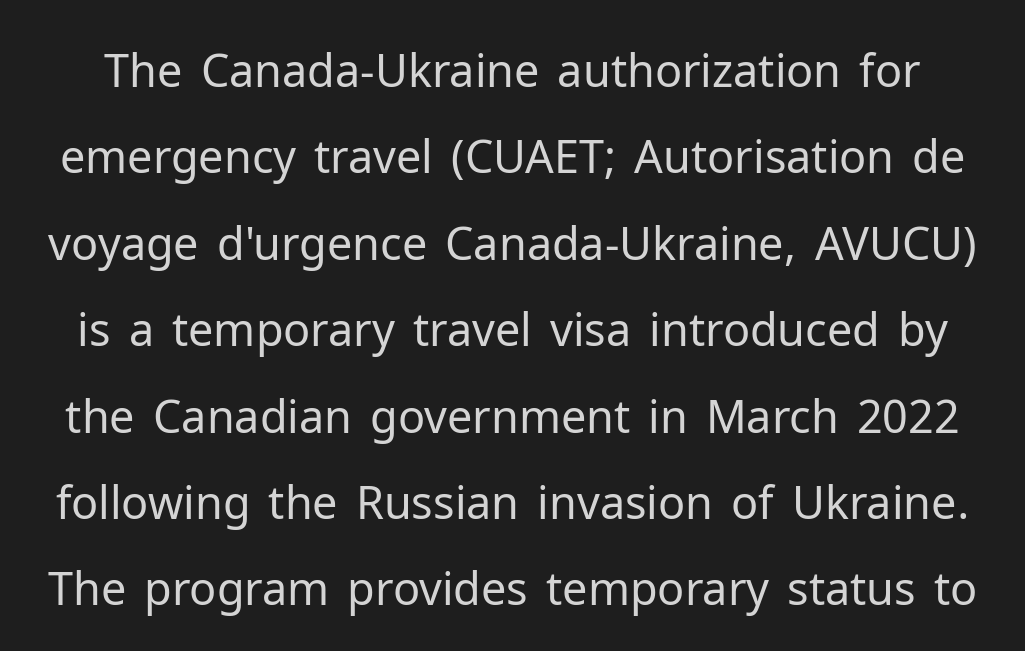
{"serif": "no", "italic": "no", "bold": "no", "weight": "regular", "width": "normal", "stroke_contrast": "low", "x_height": "medium", "monospaced": "no", "underline": "no", "line_spacing": "loose", "line_spacing_ratio": 1.92, "letter_spacing": "normal", "letter_spacing_em": 0.0, "glyph_px": 45}
